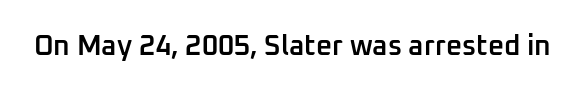
Q: Is the text bold? A: Semi-bold.
Q: Is the text italic (slanted)? A: No, it is upright.
Q: Is the typeface a serif or a sans-serif typeface? A: Sans-serif.
Q: Is the text underlined? A: No.
Q: Is the spacing between letters normal or unusually wide? A: Normal.
Q: Width (condensed, normal, or wide)? A: Normal.
Q: Stroke contrast? A: Low.
Q: x-height? A: Medium.
Q: Monospaced? A: No.
